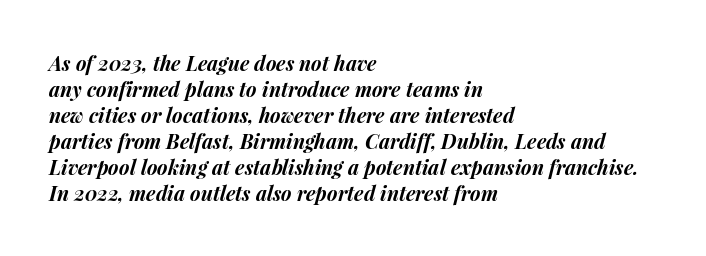
The image shows 20 px bold type, italic (leaning right); set left-aligned, normal line spacing (1.3x), normal letter spacing, not underlined.
